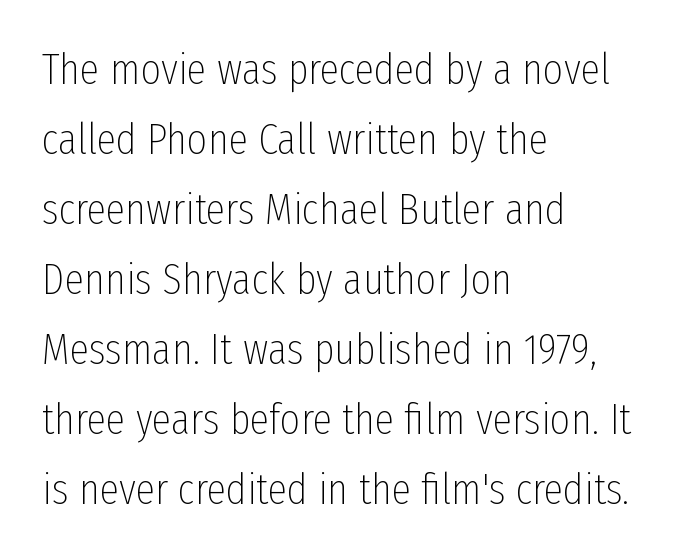
Q: Is the text bold? A: No.
Q: Is the text italic (slanted)? A: No, it is upright.
Q: Is the typeface a serif or a sans-serif typeface? A: Sans-serif.
Q: Is the text underlined? A: No.
Q: How is the paragraph aligned? A: Left-aligned.
Q: Is the spacing between letters normal or unusually wide? A: Normal.
Q: Is the spacing between lines tight, normal or loose? A: Normal.
Q: Width (condensed, normal, or wide)? A: Condensed.
Q: Stroke contrast? A: Low.
Q: x-height? A: Medium.
Q: Monospaced? A: No.
